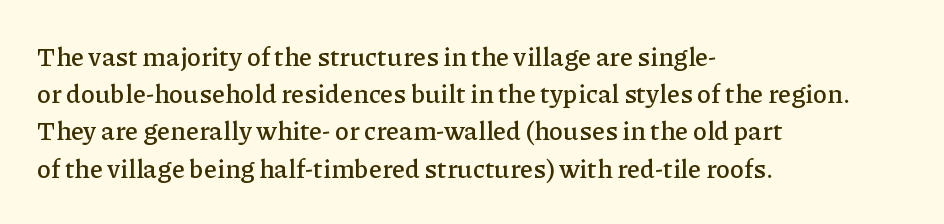
Q: Is the text italic (slanted)? A: No, it is upright.
Q: Is the text underlined? A: No.
Q: How is the paragraph aligned? A: Left-aligned.
Q: Is the spacing between letters normal or unusually wide? A: Normal.
Q: Is the spacing between lines tight, normal or loose? A: Normal.
